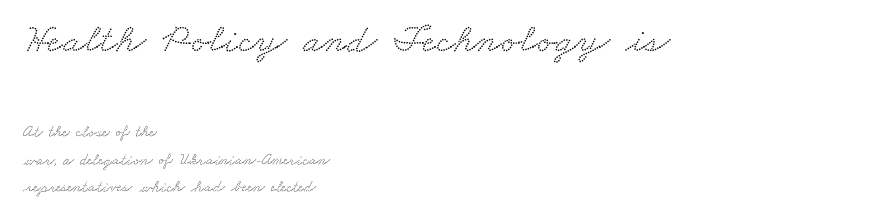
The rag falls on the right side of this text block. Typographically, this falls in the serif category. You could not count columns in this text — the font is proportionally spaced. If you measured baseline to baseline, you'd find a middling distance.
